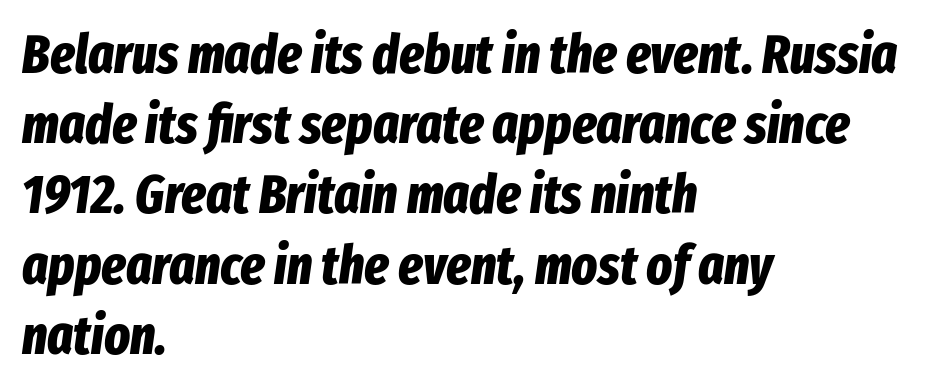
The image shows 54 px bold, condensed type, italic (leaning right); set left-aligned, normal line spacing (1.3x), normal letter spacing, not underlined; low stroke contrast and a medium x-height.
